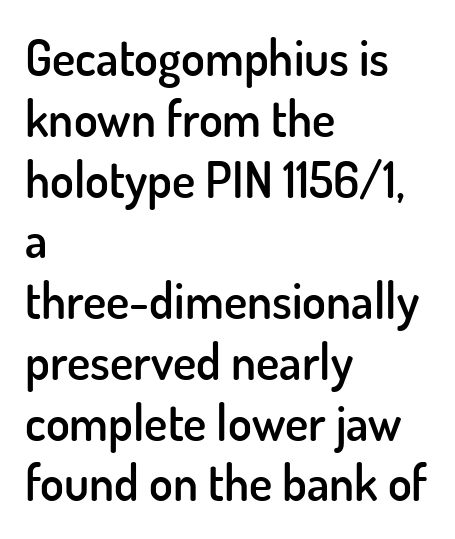
Q: Is the text bold? A: Semi-bold.
Q: Is the text italic (slanted)? A: No, it is upright.
Q: Is the typeface a serif or a sans-serif typeface? A: Sans-serif.
Q: Is the text underlined? A: No.
Q: How is the paragraph aligned? A: Left-aligned.
Q: Is the spacing between letters normal or unusually wide? A: Normal.
Q: Width (condensed, normal, or wide)? A: Normal.
Q: Stroke contrast? A: Low.
Q: x-height? A: Small.
Q: Monospaced? A: No.
